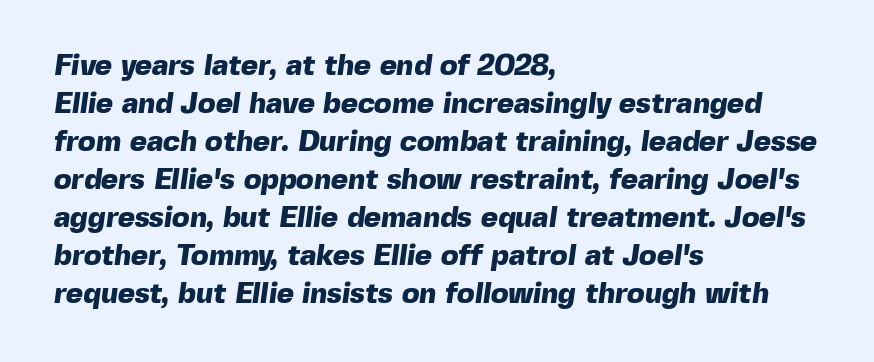
{"serif": "no", "bold": "yes", "weight": "heavy", "width": "normal", "x_height": "medium", "monospaced": "no", "underline": "no", "align": "left", "line_spacing": "normal", "line_spacing_ratio": 1.31, "letter_spacing": "normal", "letter_spacing_em": 0.0, "glyph_px": 29}
